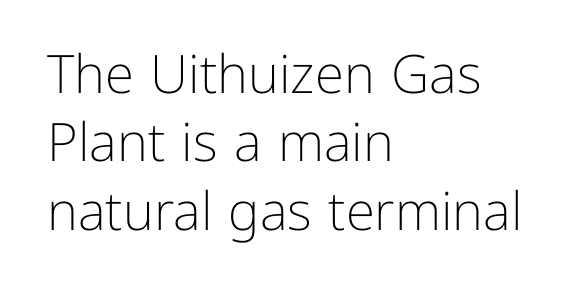
{"serif": "no", "italic": "no", "bold": "no", "weight": "light", "width": "normal", "stroke_contrast": "low", "x_height": "medium", "monospaced": "no", "underline": "no", "align": "left", "line_spacing": "normal", "line_spacing_ratio": 1.29, "letter_spacing": "normal", "letter_spacing_em": 0.0, "glyph_px": 53}
